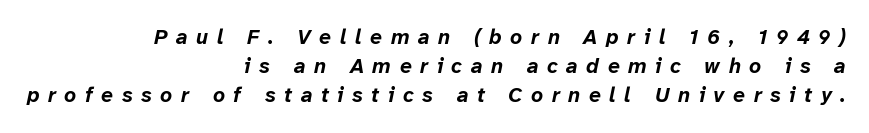
{"italic": "yes", "lean": "right", "slant_degrees": 12, "bold": "yes", "underline": "no", "align": "right", "line_spacing": "normal", "line_spacing_ratio": 1.39, "letter_spacing": "wide", "letter_spacing_em": 0.41, "glyph_px": 21}
